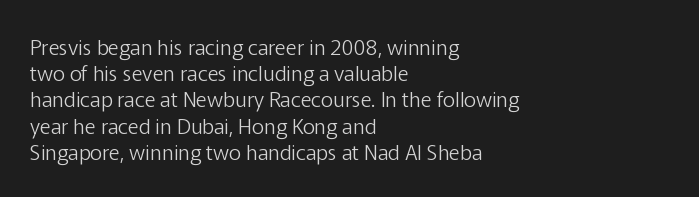
Does extra space separate the letters? No, they use regular spacing. Layout note: lines flush left. The area under the type is left untouched. This reads as an unemphasized weight, regular at the heaviest. This is roman type, the default non-slanted kind. Vertical spacing — default.
